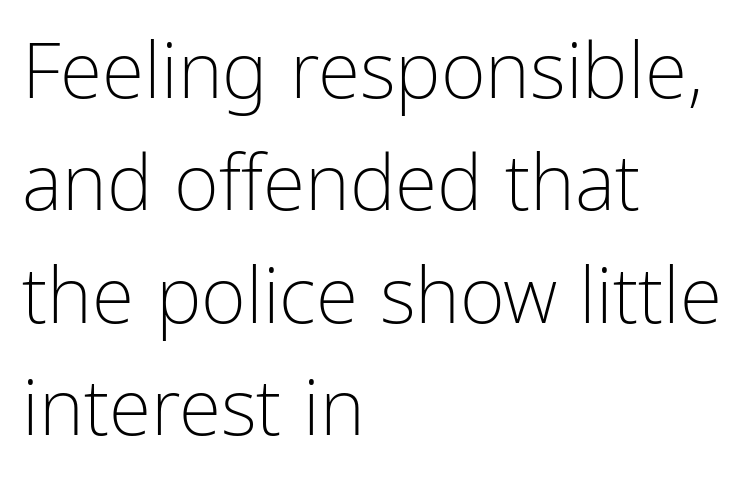
If you measured baseline to baseline, you'd find a middling distance. Is the type heavy? It reads as light-to-regular instead. Posture: straight, roman, zero tilt. Quick note: underline off. The setting favours the left margin, as ordinary paragraphs usually do.
